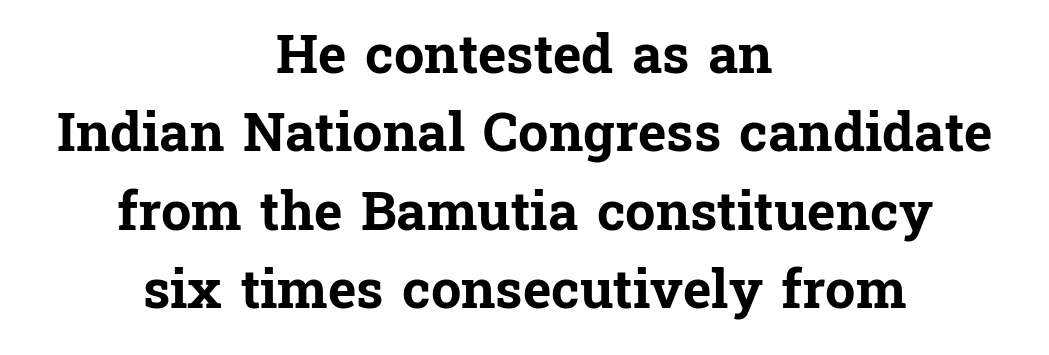
The rendering uses a bold face; every stroke is thick and dark. Each letter keeps its own natural width here, so spacing adapts to shape. The type family on display is of the serif kind. Ordinary non-slanted type is in use.
